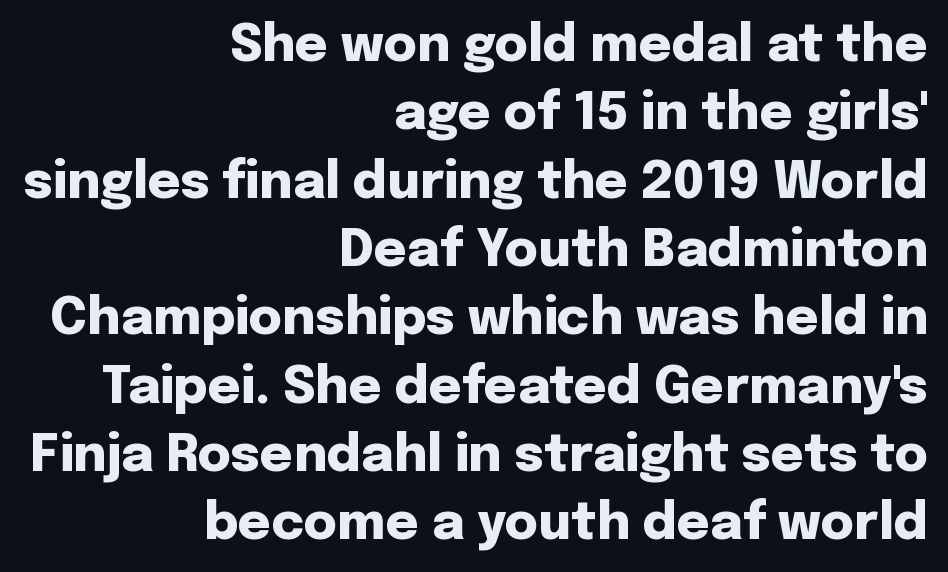
Q: Is the text bold? A: Yes.
Q: Is the text italic (slanted)? A: No, it is upright.
Q: Is the typeface a serif or a sans-serif typeface? A: Sans-serif.
Q: Is the text underlined? A: No.
Q: How is the paragraph aligned? A: Right-aligned.
Q: Is the spacing between letters normal or unusually wide? A: Normal.
Q: Is the spacing between lines tight, normal or loose? A: Normal.
Q: Width (condensed, normal, or wide)? A: Normal.
Q: Stroke contrast? A: Low.
Q: x-height? A: Medium.
Q: Monospaced? A: No.
